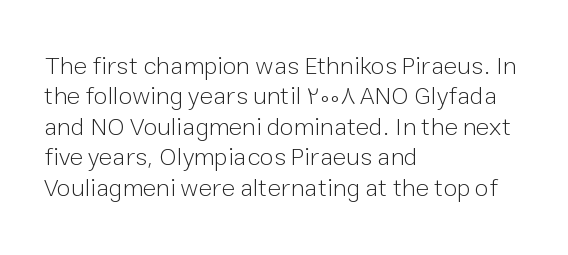
Nope, not italic — everything's standing straight. Only glyphs here, with clear space below each row. Leftover space on each line is placed entirely after the last word. The gaps between neighbouring characters are ordinary and unremarkable. A light-to-regular cut is what we see here.
